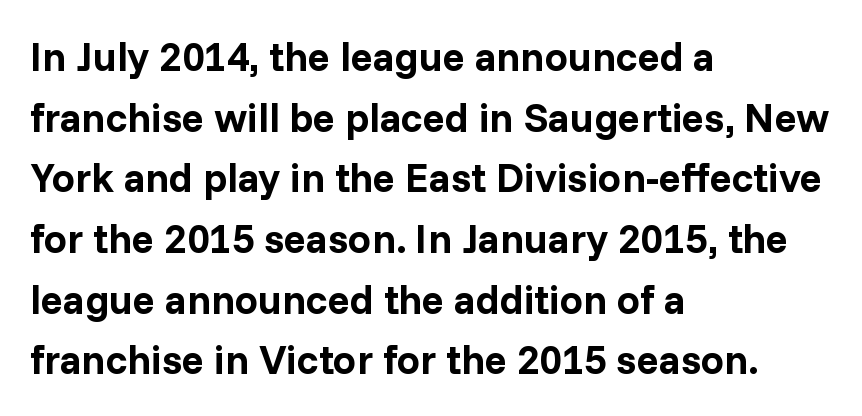
The type sits square on the baseline with zero lean. No word sits above an underline. Caption: multi-line text, flush left, ragged right. Summary of vertical rhythm: regular, with standard interline spacing. The letters advance in unequal steps, a hallmark of proportional type.
